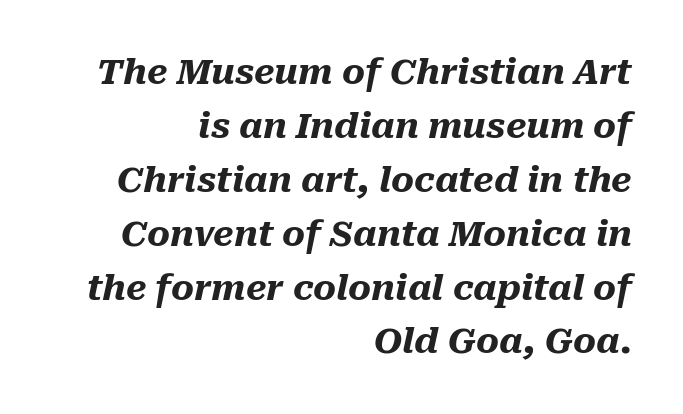
Just letters on the line, the space beneath them empty. Spacing between characters is what you'd get straight out of the box. Thick stems and heavy bowls — unmistakably bold. Line endings align vertically; line beginnings do not.
